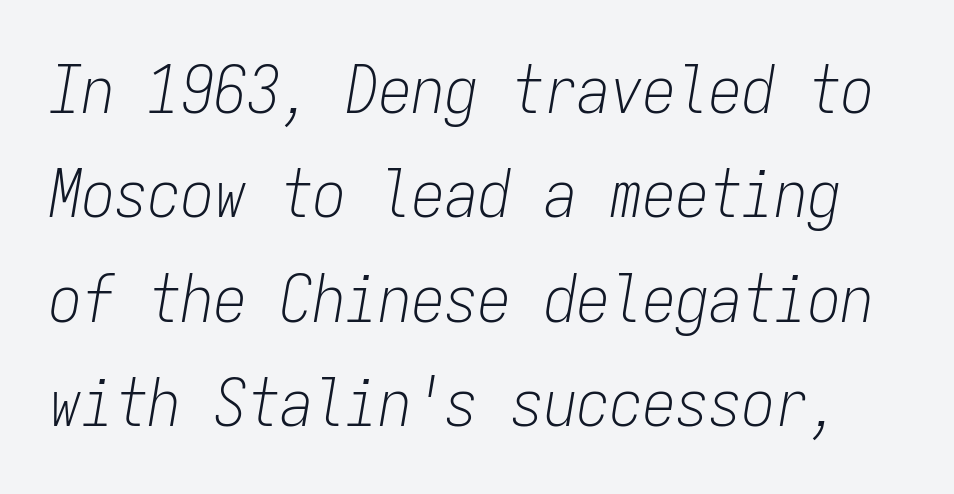
{"italic": "yes", "lean": "right", "slant_degrees": 9, "bold": "no", "weight": "light", "width": "condensed", "stroke_contrast": "low", "x_height": "medium", "monospaced": "yes", "underline": "no", "line_spacing": "normal", "line_spacing_ratio": 1.58, "letter_spacing": "normal", "letter_spacing_em": 0.0, "glyph_px": 66}
